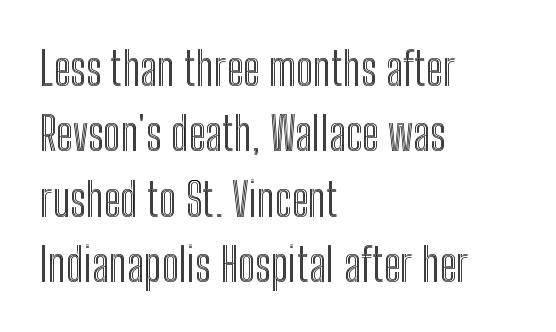
{"italic": "no", "width": "condensed", "x_height": "medium", "monospaced": "no", "underline": "no", "align": "left", "line_spacing": "normal", "line_spacing_ratio": 1.42, "letter_spacing": "normal", "letter_spacing_em": 0.0, "glyph_px": 46}
